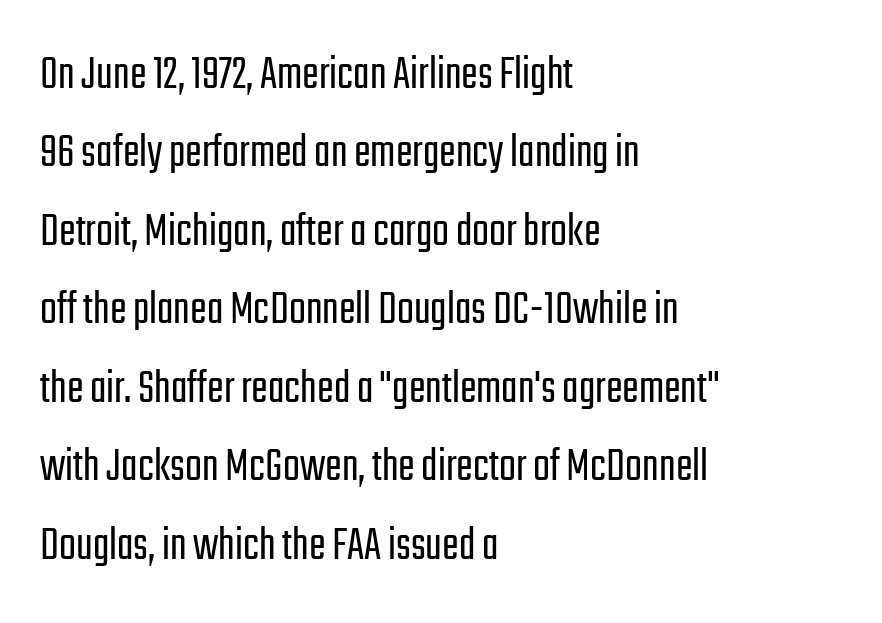
The image shows 50 px light, condensed sans-serif type, upright; set left-aligned, normal line spacing (1.57x), normal letter spacing, not underlined; low stroke contrast and a medium x-height.
